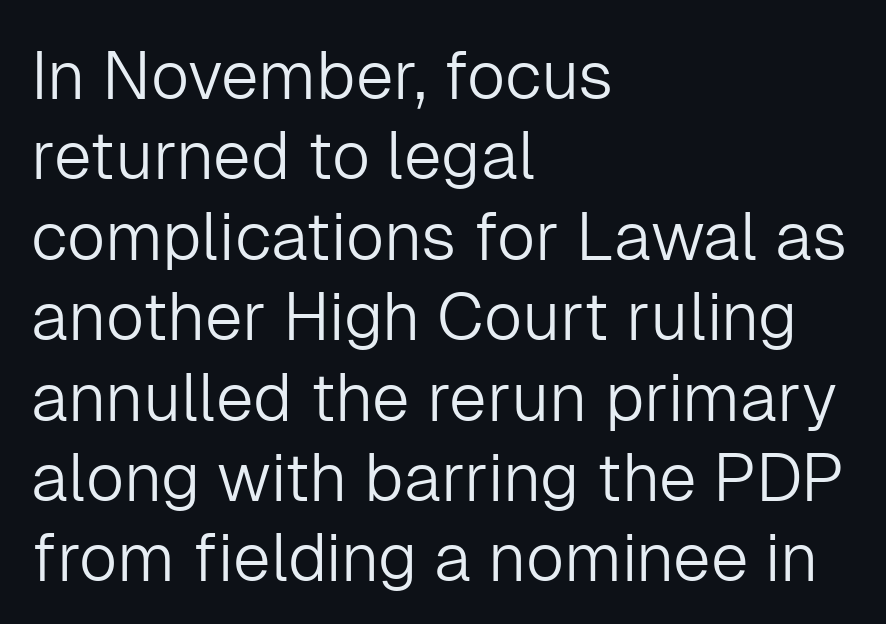
Q: Is the text bold? A: No.
Q: Is the text italic (slanted)? A: No, it is upright.
Q: Is the typeface a serif or a sans-serif typeface? A: Sans-serif.
Q: Is the text underlined? A: No.
Q: How is the paragraph aligned? A: Left-aligned.
Q: Is the spacing between letters normal or unusually wide? A: Normal.
Q: Width (condensed, normal, or wide)? A: Normal.
Q: Stroke contrast? A: Low.
Q: x-height? A: Medium.
Q: Monospaced? A: No.
